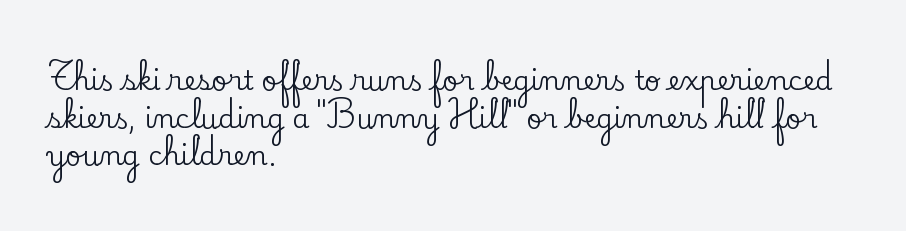
{"italic": "no", "underline": "no", "align": "left", "line_spacing": "normal", "line_spacing_ratio": 1.39, "letter_spacing": "normal", "letter_spacing_em": 0.0, "glyph_px": 27}
